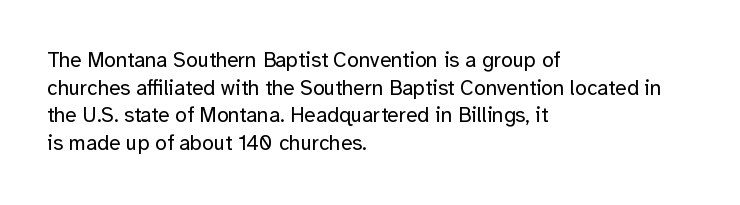
Q: Is the text bold? A: No.
Q: Is the text italic (slanted)? A: No, it is upright.
Q: Is the text underlined? A: No.
Q: How is the paragraph aligned? A: Left-aligned.
Q: Is the spacing between letters normal or unusually wide? A: Normal.
Q: Is the spacing between lines tight, normal or loose? A: Normal.
